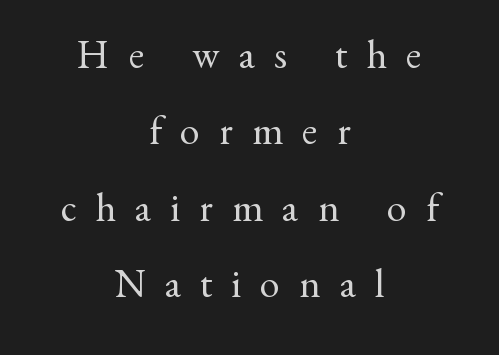
The image shows 40 px regular-weight serif type, upright; set centered, loose line spacing (1.91x), unusually wide letter spacing (+0.48 em), not underlined; medium stroke contrast and a small x-height.
